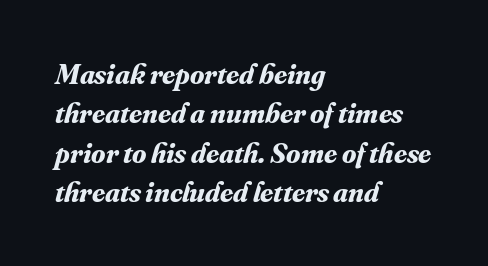
{"serif": "yes", "italic": "yes", "lean": "right", "slant_degrees": 16, "bold": "yes", "weight": "bold", "width": "normal", "stroke_contrast": "medium", "x_height": "small", "monospaced": "no", "underline": "no", "align": "left", "line_spacing": "normal", "line_spacing_ratio": 1.36, "letter_spacing": "normal", "letter_spacing_em": 0.0, "glyph_px": 29}
